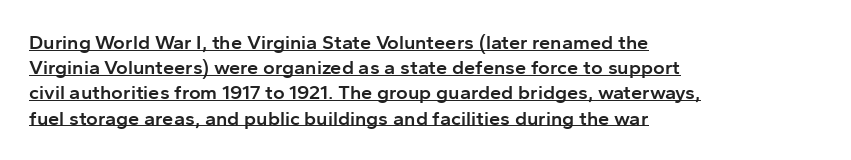
Short note: letters normally spaced. Quick note: underline on. This is the in-between weight designers call semibold or demi. Each line starts at the same left margin while the right side varies.
